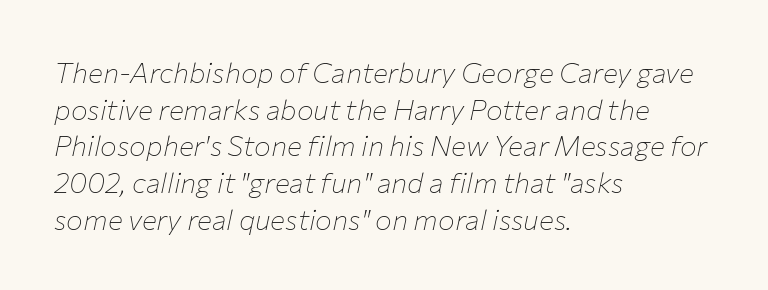
{"italic": "yes", "lean": "right", "slant_degrees": 12, "bold": "no", "weight": "thin", "width": "normal", "stroke_contrast": "low", "x_height": "medium", "monospaced": "no", "underline": "no", "align": "left", "line_spacing": "normal", "line_spacing_ratio": 1.31, "letter_spacing": "normal", "letter_spacing_em": 0.0, "glyph_px": 28}
